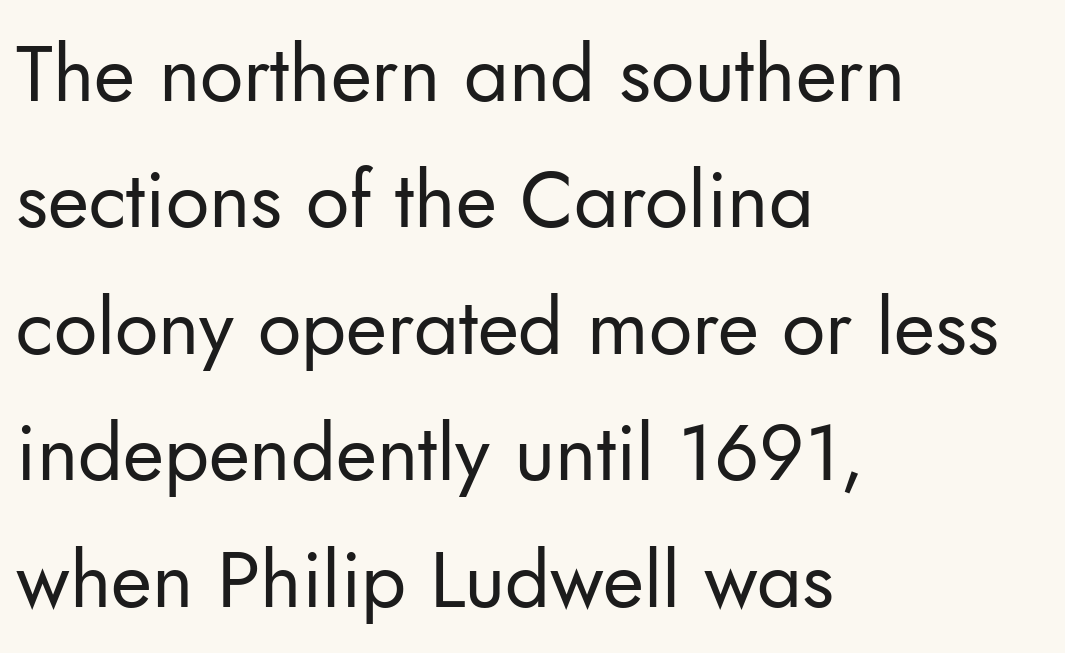
Q: Is the text bold? A: No.
Q: Is the text italic (slanted)? A: No, it is upright.
Q: Is the typeface a serif or a sans-serif typeface? A: Sans-serif.
Q: Is the text underlined? A: No.
Q: How is the paragraph aligned? A: Left-aligned.
Q: Is the spacing between letters normal or unusually wide? A: Normal.
Q: Is the spacing between lines tight, normal or loose? A: Normal.
Q: Width (condensed, normal, or wide)? A: Normal.
Q: Stroke contrast? A: Low.
Q: x-height? A: Small.
Q: Monospaced? A: No.
